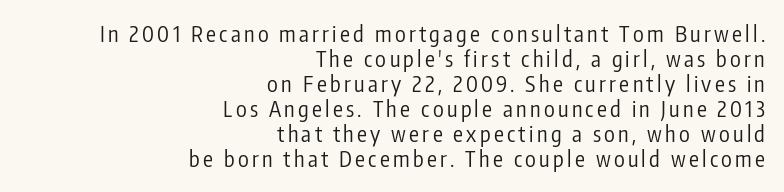
{"italic": "no", "bold": "no", "underline": "no", "align": "right", "line_spacing": "tight", "line_spacing_ratio": 1.14, "glyph_px": 22}
